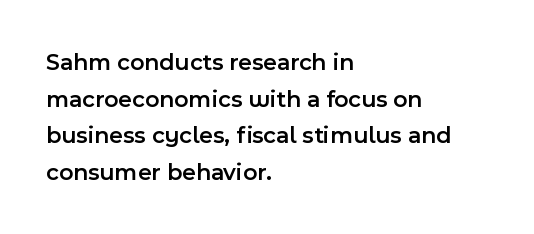
Q: Is the text bold? A: Semi-bold.
Q: Is the text italic (slanted)? A: No, it is upright.
Q: Is the text underlined? A: No.
Q: How is the paragraph aligned? A: Left-aligned.
Q: Is the spacing between letters normal or unusually wide? A: Normal.
Q: Is the spacing between lines tight, normal or loose? A: Normal.
